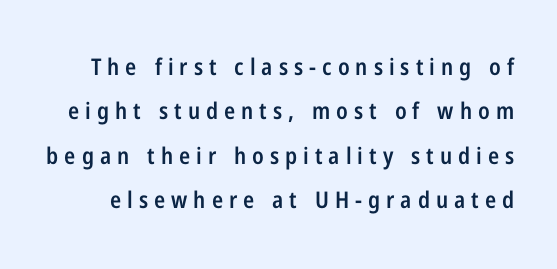
Vertically, the passage feels expansive, rows floating well apart. The space beneath each line is pristine and unruled. The passage shown is semibold, sitting just below true bold. Rendered with straight, roman letterforms.
